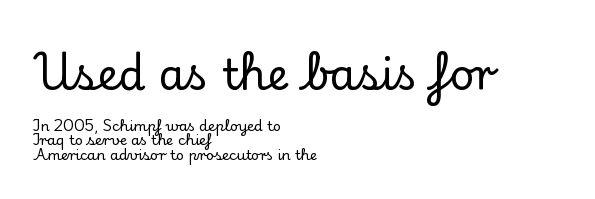
Q: Is the text italic (slanted)? A: No, it is upright.
Q: Is the typeface a serif or a sans-serif typeface? A: Serif.
Q: Is the text underlined? A: No.
Q: How is the paragraph aligned? A: Left-aligned.
Q: Is the spacing between letters normal or unusually wide? A: Normal.
Q: Is the spacing between lines tight, normal or loose? A: Tight.
Q: Which block of text is set in a larger size, the first (top) or the second (bottom)? A: The first (top) one.
Q: Width (condensed, normal, or wide)? A: Normal.
Q: Stroke contrast? A: Low.
Q: x-height? A: Small.
Q: Monospaced? A: No.
